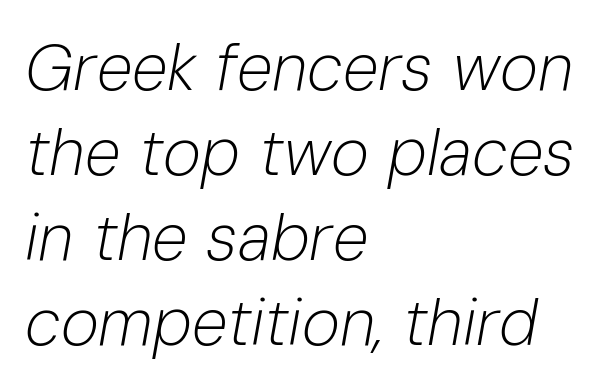
The image shows 65 px light type, italic (leaning right); set left-aligned, normal line spacing (1.31x), normal letter spacing, not underlined; low stroke contrast and a medium x-height.
